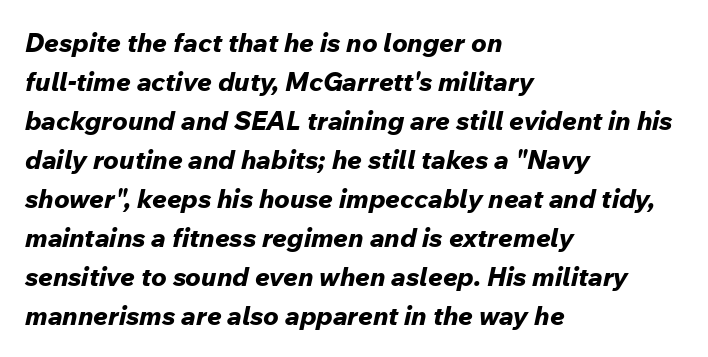
{"italic": "yes", "lean": "right", "slant_degrees": 12, "bold": "yes", "underline": "no", "align": "left", "line_spacing": "normal", "line_spacing_ratio": 1.5, "letter_spacing": "normal", "letter_spacing_em": 0.0, "glyph_px": 26}
